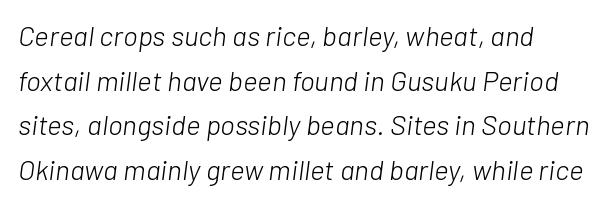
Glyph-to-glyph distance matches everyday printed text. The face looks like a standard text weight, possibly lighter. The whole block is typeset with a tilt. The rendering uses natural spacing where letterforms have individual widths. A typesetter would call this leading conventional body-copy spacing. The foot of each line stays bare and open.
